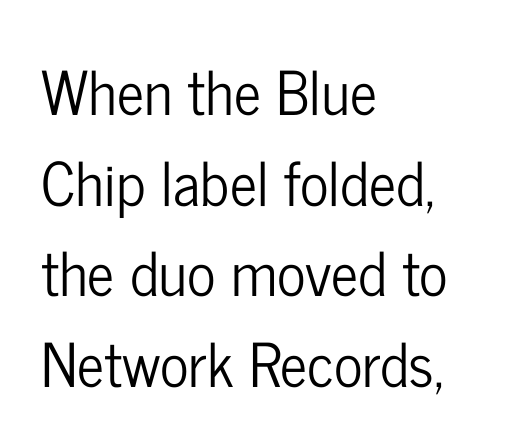
Does the copy run flush right? No — it runs flush left. A normal amount of white space separates one row of letters from the next. In terms of posture, this sample is upright. The area under the type is left untouched.
